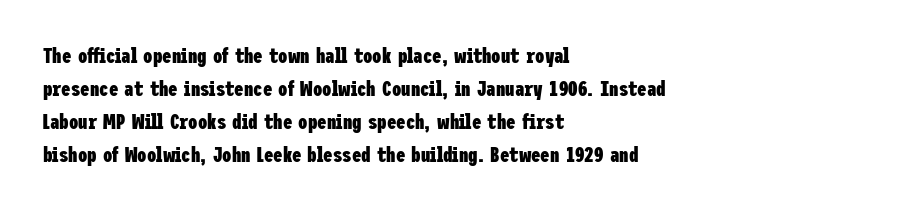
The image shows 21 px bold type, upright; set left-aligned, normal line spacing (1.57x), normal letter spacing, not underlined.
